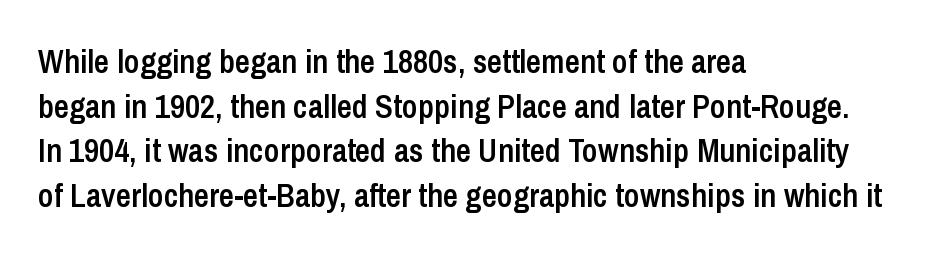
The image shows 33 px semibold, condensed sans-serif type, upright; set left-aligned, normal line spacing (1.35x), normal letter spacing, not underlined; low stroke contrast and a medium x-height.
